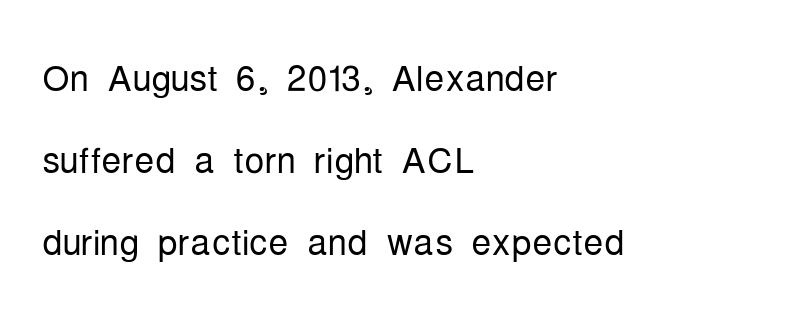
The designer went with a sans here, leaving each stem footless. The compositor pushed each line to the left boundary. Each stroke keeps to a modest, everyday thickness or less. Descenders hang freely into open space. No extra tracking has been applied to these lines. You can tell it's not italic because the verticals are truly vertical.
